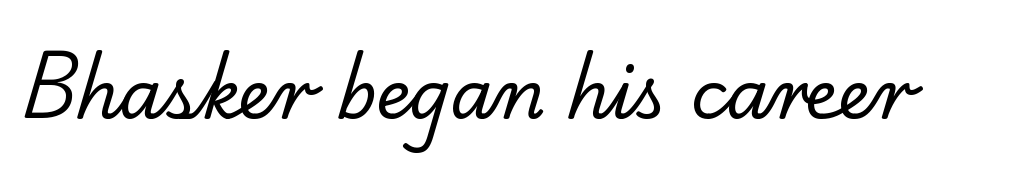
These lines are rendered in a variable-pitch font. Compared with a typical body face, this is equally light or lighter still. Rule under the text: the space is simply empty. Nobody touched the tracking dial on this one.
